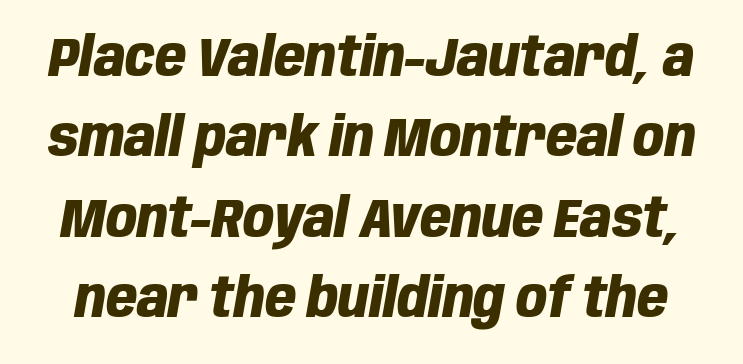
Spacing verdict: proportional, widths tailored to each character. The leading is moderate, giving the passage an even texture. Weight: bold. There's an unmistakable incline to the writing here. The space directly below the letters is spotless.
